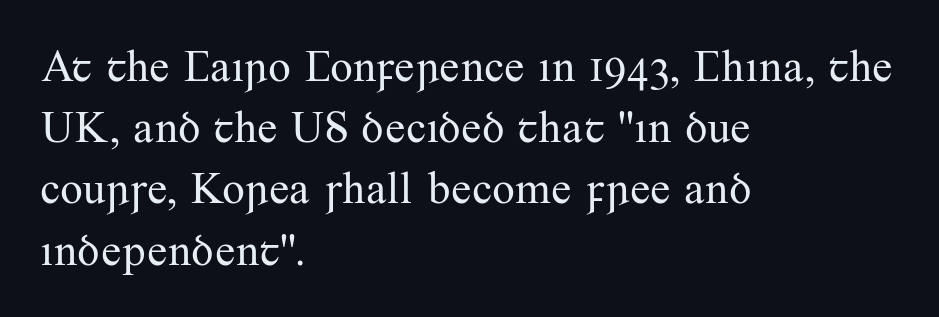
The image shows 45 px regular-weight serif type, upright; set left-aligned, normal line spacing (1.36x), normal letter spacing, not underlined; medium stroke contrast and a small x-height.
